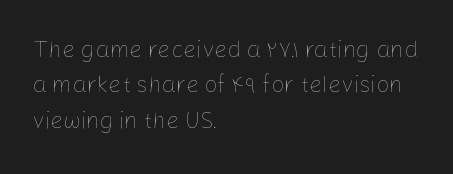
Q: Is the text bold? A: No.
Q: Is the text italic (slanted)? A: No, it is upright.
Q: Is the text underlined? A: No.
Q: How is the paragraph aligned? A: Left-aligned.
Q: Is the spacing between letters normal or unusually wide? A: Normal.
Q: Is the spacing between lines tight, normal or loose? A: Normal.
